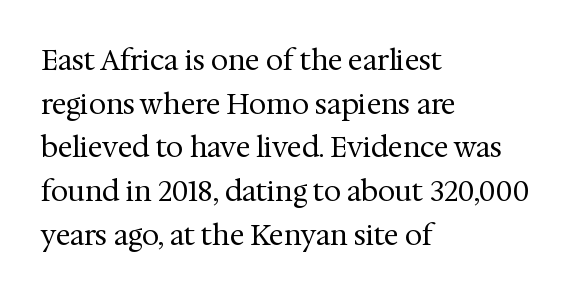
Unbolded letterforms with no extra heft. Bare-footed words on every line. The letters advance in unequal steps, a hallmark of proportional type. The letterforms sit shoulder to shoulder at normal distance. In CSS terms this would be text-align: left.
